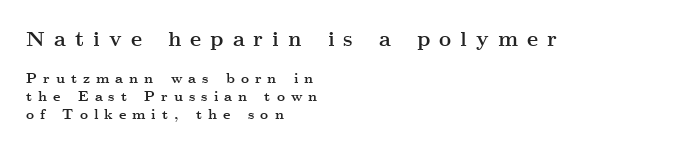
The image shows 21 px bold type, upright; set left-aligned, normal line spacing (1.26x), unusually wide letter spacing (+0.43 em), not underlined; the first (top) block is 1.5x larger.
